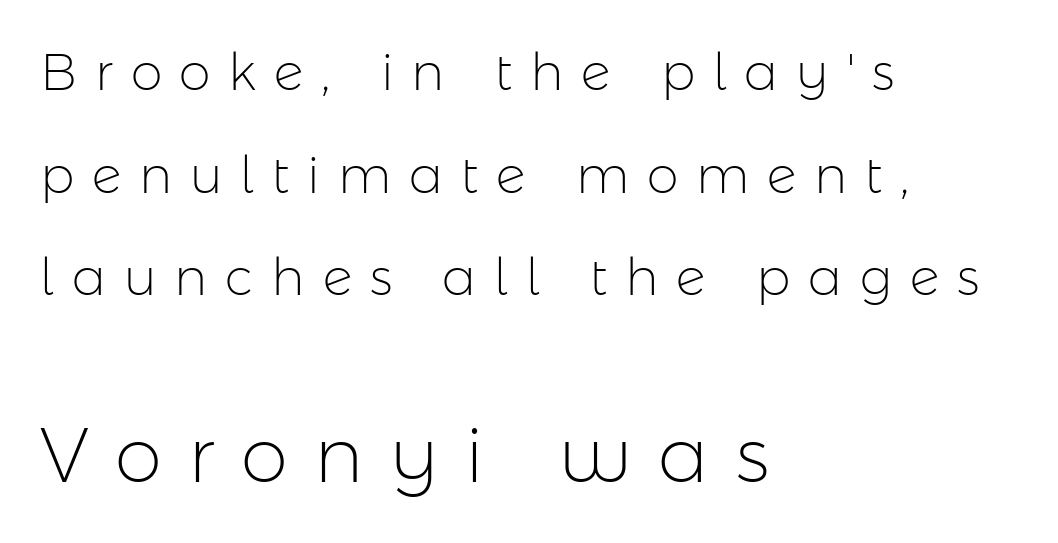
{"serif": "no", "italic": "no", "bold": "no", "weight": "light", "width": "normal", "stroke_contrast": "low", "x_height": "medium", "monospaced": "no", "underline": "no", "align": "left", "line_spacing": "loose", "line_spacing_ratio": 2.01, "letter_spacing": "wide", "letter_spacing_em": 0.35, "larger_block": "second", "size_ratio": 1.49, "glyph_px": 76}
